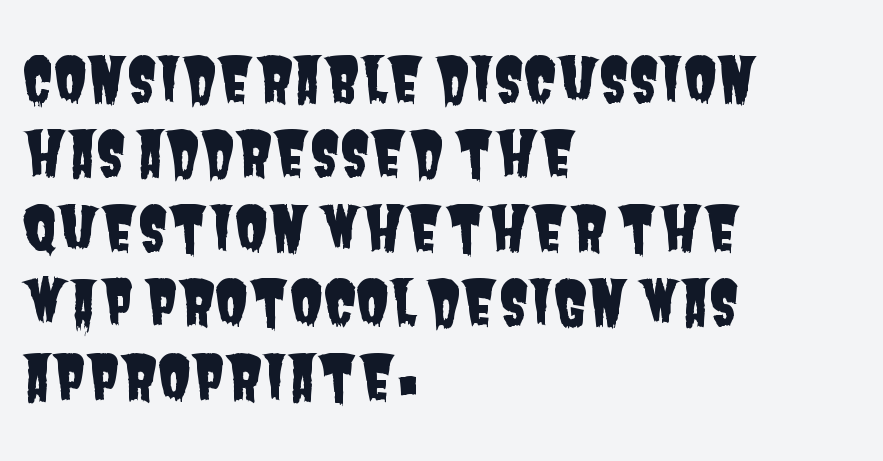
Q: Is the typeface a serif or a sans-serif typeface? A: Sans-serif.
Q: Is the text underlined? A: No.
Q: How is the paragraph aligned? A: Left-aligned.
Q: Is the spacing between letters normal or unusually wide? A: Normal.
Q: Width (condensed, normal, or wide)? A: Condensed.
Q: Stroke contrast? A: Low.
Q: x-height? A: Large.
Q: Monospaced? A: No.
